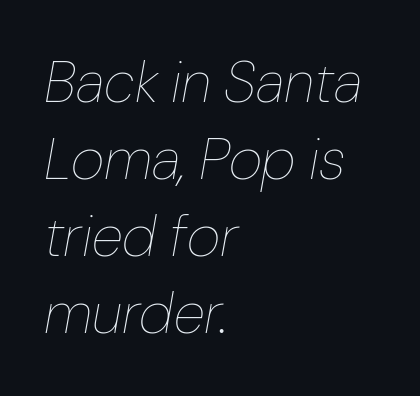
The image shows 58 px thin type, italic (leaning right); set left-aligned, normal line spacing (1.33x), normal letter spacing, not underlined; low stroke contrast and a medium x-height.
